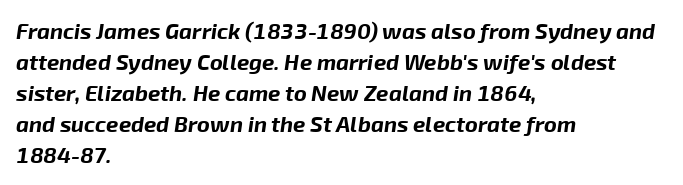
{"italic": "yes", "lean": "right", "slant_degrees": 8, "bold": "yes", "underline": "no", "align": "left", "line_spacing": "normal", "line_spacing_ratio": 1.41, "letter_spacing": "normal", "letter_spacing_em": 0.0, "glyph_px": 22}
